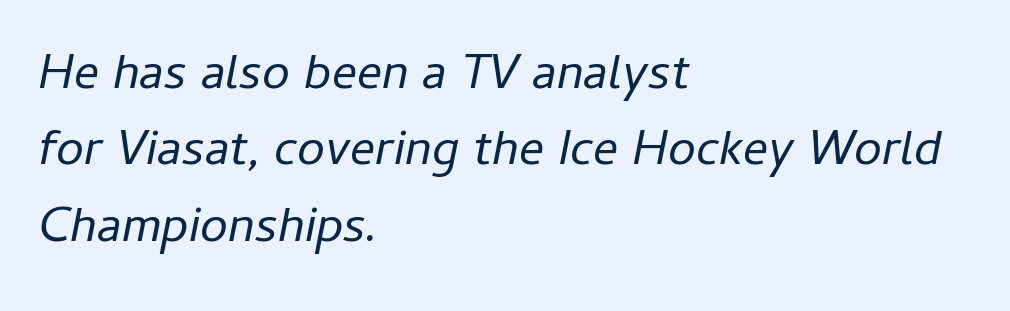
Q: Is the text bold? A: No.
Q: Is the text italic (slanted)? A: Yes, it leans right by about 11 degrees.
Q: Is the text underlined? A: No.
Q: How is the paragraph aligned? A: Left-aligned.
Q: Is the spacing between letters normal or unusually wide? A: Normal.
Q: Is the spacing between lines tight, normal or loose? A: Normal.
Q: Width (condensed, normal, or wide)? A: Normal.
Q: Stroke contrast? A: Low.
Q: x-height? A: Medium.
Q: Monospaced? A: No.
